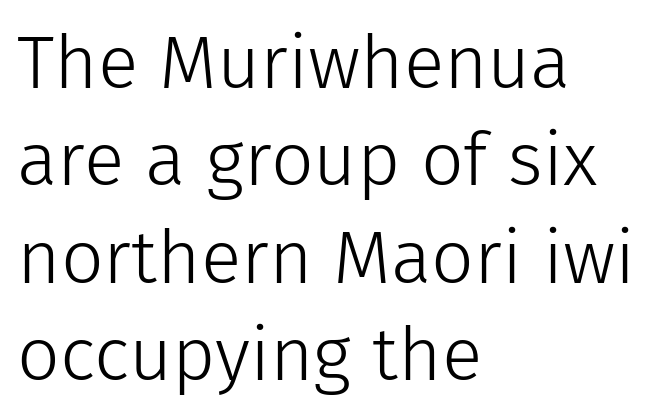
The letters carry no serifs — their stems end cleanly without finishing strokes. Does the leading feel generous? No, just average. Posture: vertical. The weight tops out at a normal text grade. The face used here is proportionally spaced, like ordinary book or web type.
